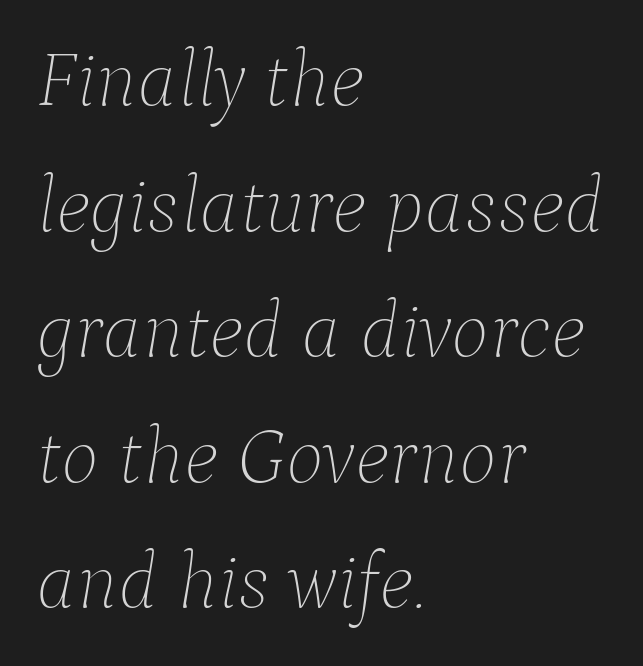
Each letter keeps its own natural width here, so spacing adapts to shape. The line-height multiplier appears to be the usual default. How are the letters spaced? Ordinarily, with no added tracking. Descenders are the only things crossing below the line.
